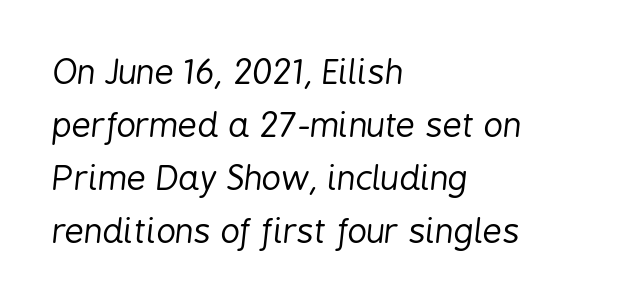
The image shows 34 px regular-weight, condensed type, italic (leaning right); set left-aligned, normal line spacing (1.56x), normal letter spacing, not underlined; low stroke contrast and a medium x-height.
